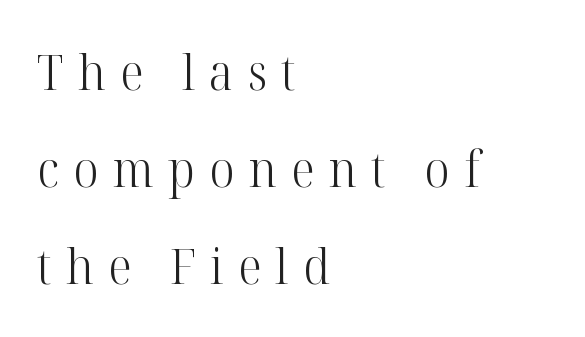
The image shows 49 px light serif type, upright; set left-aligned, loose line spacing (1.98x), unusually wide letter spacing (+0.29 em), not underlined; high stroke contrast and a medium x-height.
